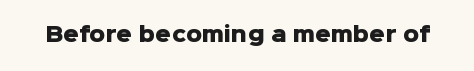
The rendering keeps characters at their native spacing. Underlining? Definitely not there. Nope, not italic — everything's standing straight. Set as a true bold cut, around the 700 mark.
